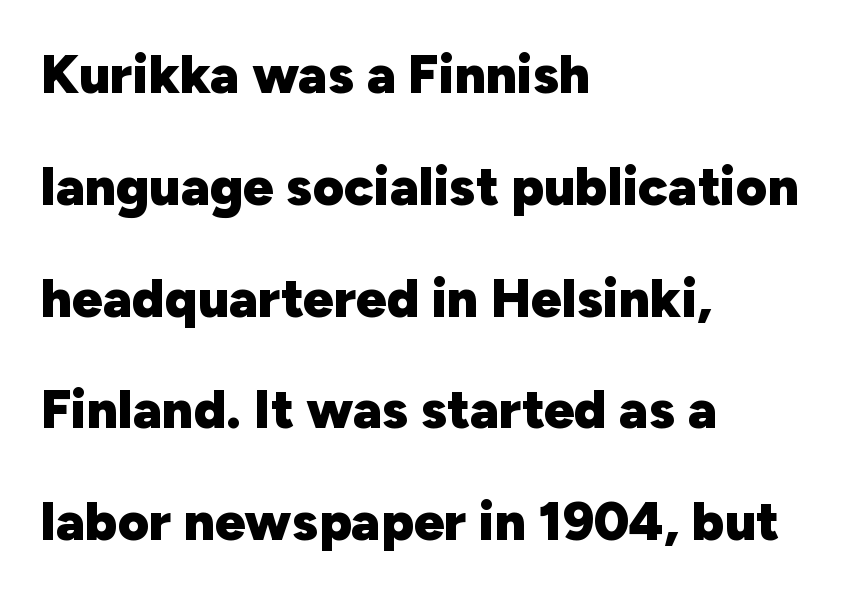
{"serif": "no", "italic": "no", "bold": "yes", "weight": "heavy", "width": "normal", "stroke_contrast": "low", "x_height": "medium", "monospaced": "no", "underline": "no", "align": "left", "line_spacing": "loose", "line_spacing_ratio": 2.07, "letter_spacing": "normal", "letter_spacing_em": 0.0, "glyph_px": 54}
